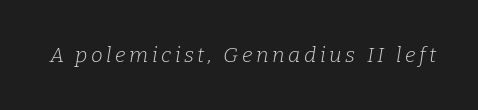
A typesetter would mark this as italic. Heaviness? Minimal to ordinary, like unemphasized prose. The string is rendered with underlining switched off.
